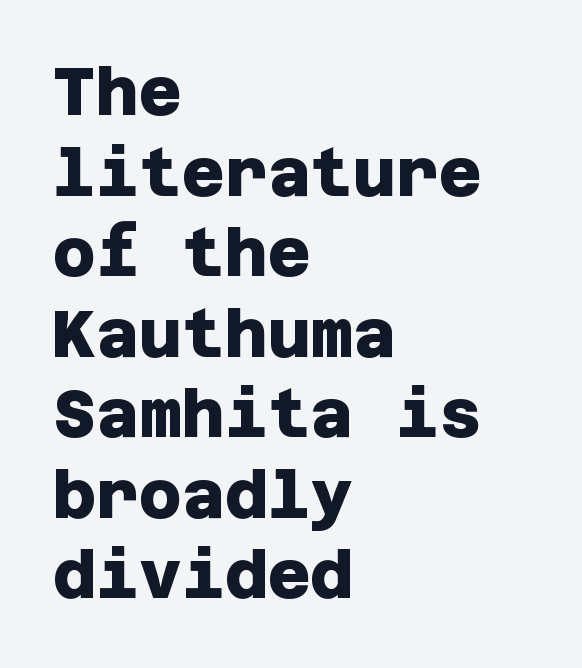
The image shows 66 px heavy sans-serif type; set left-aligned, line spacing 1.22x, normal letter spacing, not underlined; low stroke contrast and a large x-height.
